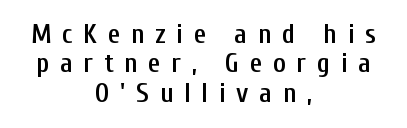
Q: Is the text bold? A: Semi-bold.
Q: Is the text italic (slanted)? A: No, it is upright.
Q: Is the text underlined? A: No.
Q: How is the paragraph aligned? A: Centered.
Q: Is the spacing between letters normal or unusually wide? A: Unusually wide.
Q: Is the spacing between lines tight, normal or loose? A: Tight.
